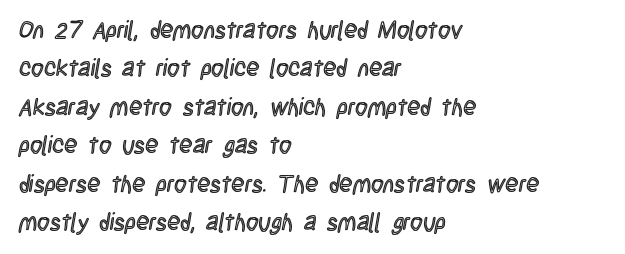
The image shows 24 px text type; set left-aligned, normal line spacing (1.6x), normal letter spacing, not underlined.
